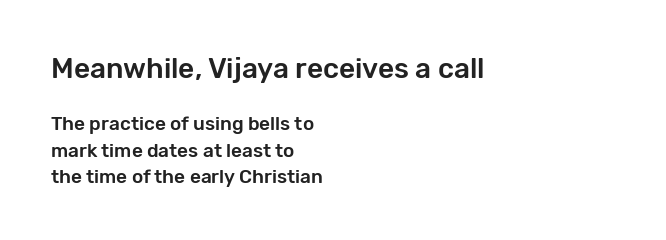
Check where the strokes stop: nothing finishes them off — pure sans. In this sample the first text group is rendered at the bigger scale. This sample uses plain, unmodified letter spacing. Any mark beneath the type? The region is blank. The vertical gap from one line to the next is medium.
